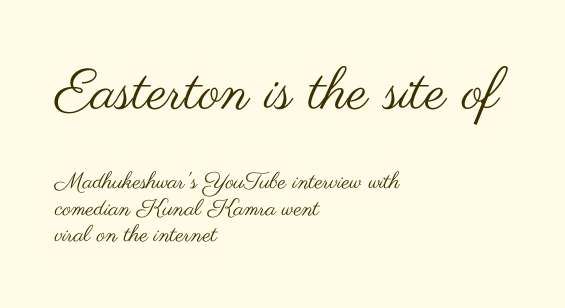
Q: Is the text bold? A: No.
Q: Is the text italic (slanted)? A: Yes.
Q: Is the typeface a serif or a sans-serif typeface? A: Sans-serif.
Q: Is the text underlined? A: No.
Q: How is the paragraph aligned? A: Left-aligned.
Q: Is the spacing between letters normal or unusually wide? A: Normal.
Q: Is the spacing between lines tight, normal or loose? A: Tight.
Q: Which block of text is set in a larger size, the first (top) or the second (bottom)? A: The first (top) one.
Q: Width (condensed, normal, or wide)? A: Wide.
Q: Stroke contrast? A: Medium.
Q: x-height? A: Small.
Q: Monospaced? A: No.
